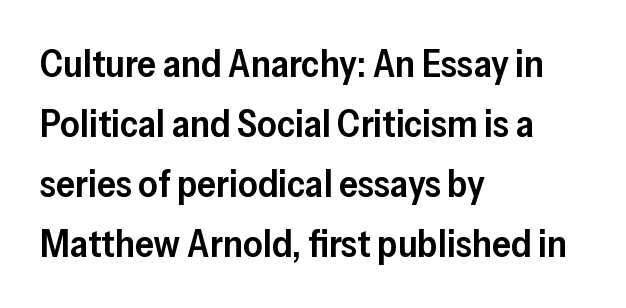
The image shows 38 px semibold sans-serif type, upright; set left-aligned, normal line spacing (1.58x), normal letter spacing, not underlined; low stroke contrast and a medium x-height.
